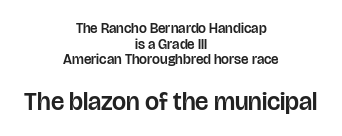
Q: Is the text italic (slanted)? A: No, it is upright.
Q: Is the text underlined? A: No.
Q: How is the paragraph aligned? A: Centered.
Q: Is the spacing between letters normal or unusually wide? A: Normal.
Q: Is the spacing between lines tight, normal or loose? A: Tight.
Q: Which block of text is set in a larger size, the first (top) or the second (bottom)? A: The second (bottom) one.
